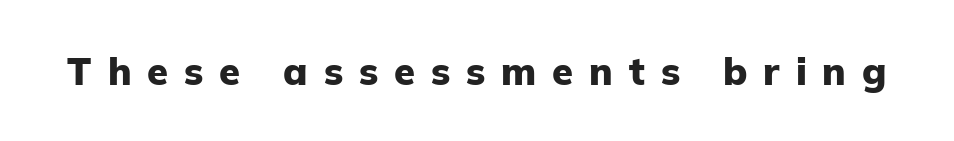
{"serif": "no", "italic": "no", "bold": "yes", "weight": "heavy", "width": "normal", "stroke_contrast": "low", "x_height": "medium", "monospaced": "no", "underline": "no", "letter_spacing": "wide", "letter_spacing_em": 0.42, "glyph_px": 38}
